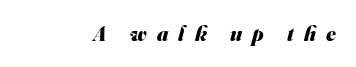
Typographic density is high because the face is bold. The glyphs are unaccompanied by any horizontal stroke below them. The letterforms stand isolated, each surrounded by extra space.
